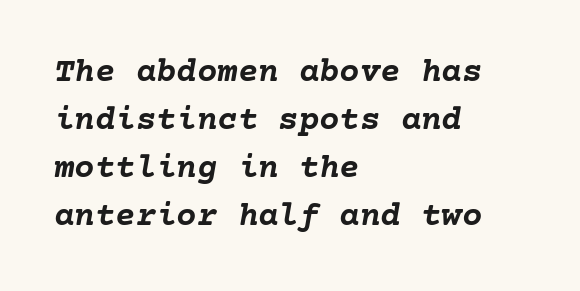
Q: Is the text bold? A: Yes.
Q: Is the text italic (slanted)? A: Yes, it leans right by about 10 degrees.
Q: Is the text underlined? A: No.
Q: How is the paragraph aligned? A: Left-aligned.
Q: Is the spacing between letters normal or unusually wide? A: Normal.
Q: Is the spacing between lines tight, normal or loose? A: Normal.
Q: Width (condensed, normal, or wide)? A: Normal.
Q: Stroke contrast? A: Low.
Q: x-height? A: Medium.
